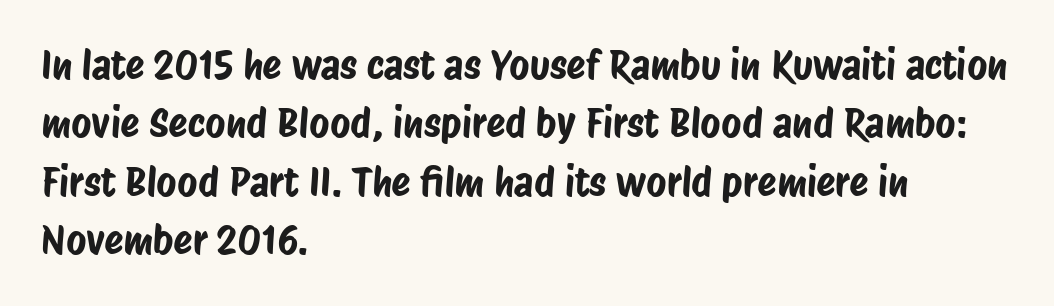
{"serif": "no", "width": "condensed", "stroke_contrast": "low", "x_height": "large", "monospaced": "no", "underline": "no", "align": "left", "line_spacing": "normal", "line_spacing_ratio": 1.5, "letter_spacing": "normal", "letter_spacing_em": 0.0, "glyph_px": 39}
